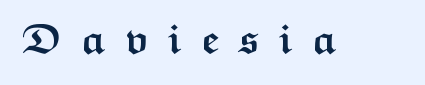
Is the letter spacing exaggerated? Yes — the characters are pushed far apart. Underline: absent. Summary of weight: heavy, a full bold. Do the letters lean? They stand straight.
